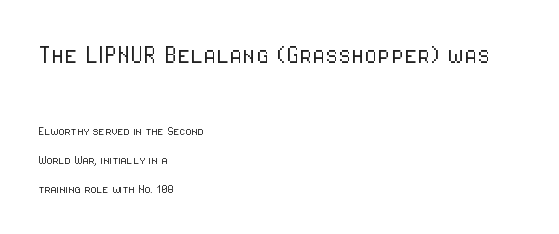
The image shows 30 px light, condensed sans-serif type, upright; set left-aligned, loose line spacing (2.05x), normal letter spacing, not underlined; the first (top) block is 2.14x larger; low stroke contrast and a medium x-height.
